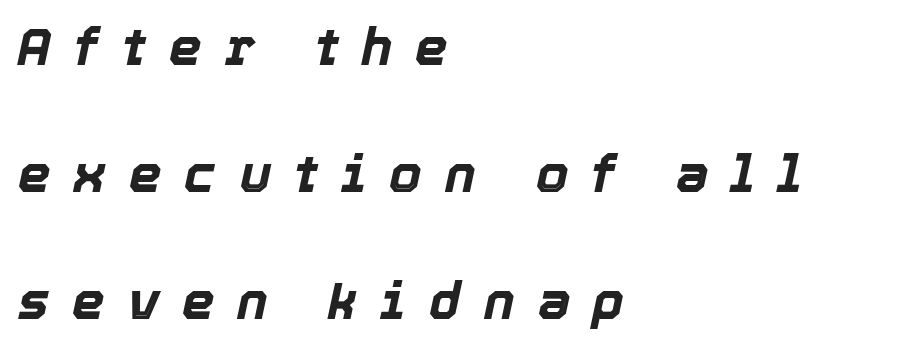
Rows of type keep a wide berth in the vertical direction. The passage shown is typed in a proportional face where columns would drift. Quick note: italic. The baseline area is clear. Typesetter's note: full bold, strokes at maximum text heaviness. Visually the block forms a straight wall on the left and a jagged coastline on the right.
